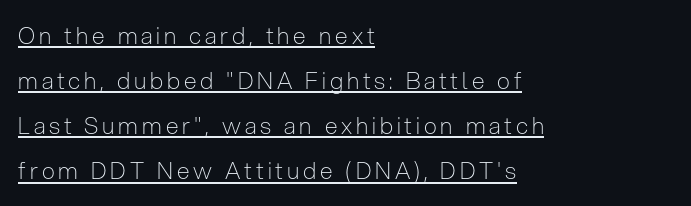
Q: Is the text bold? A: No.
Q: Is the text italic (slanted)? A: No, it is upright.
Q: Is the text underlined? A: Yes.
Q: How is the paragraph aligned? A: Left-aligned.
Q: Is the spacing between lines tight, normal or loose? A: Loose.
